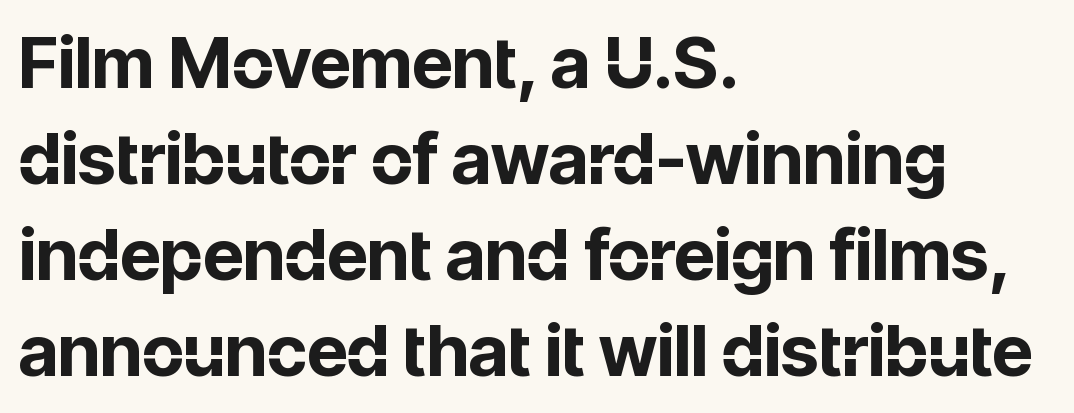
The image shows 71 px bold sans-serif type, upright; set left-aligned, normal line spacing (1.35x), normal letter spacing, not underlined; low stroke contrast and a medium x-height.
